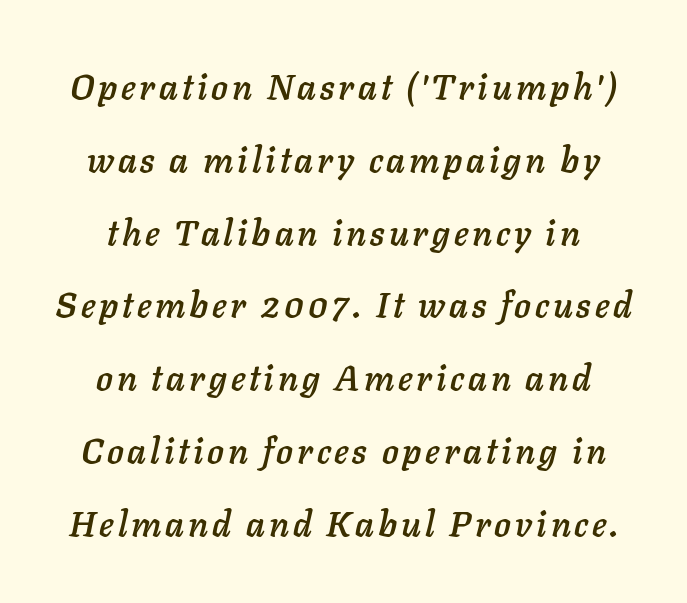
Is the type slanted? Yes — the strokes lean at a clear angle. Is there much room between lines? Yes — plenty of vertical air separates them. Just letters on the line, the space beneath them empty. You could not count columns in this text — the font is proportionally spaced.
